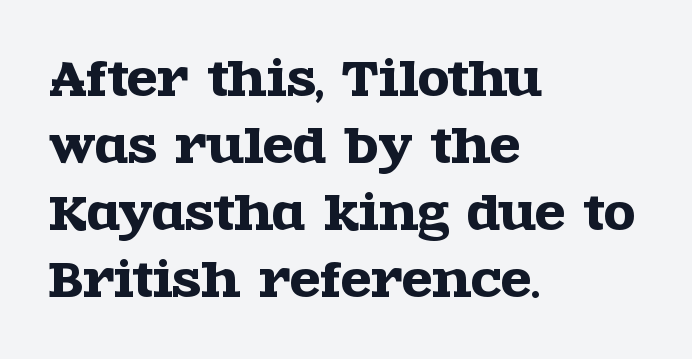
The image shows 45 px wide serif type, upright; set left-aligned, normal line spacing (1.49x), normal letter spacing, not underlined; a large x-height.
